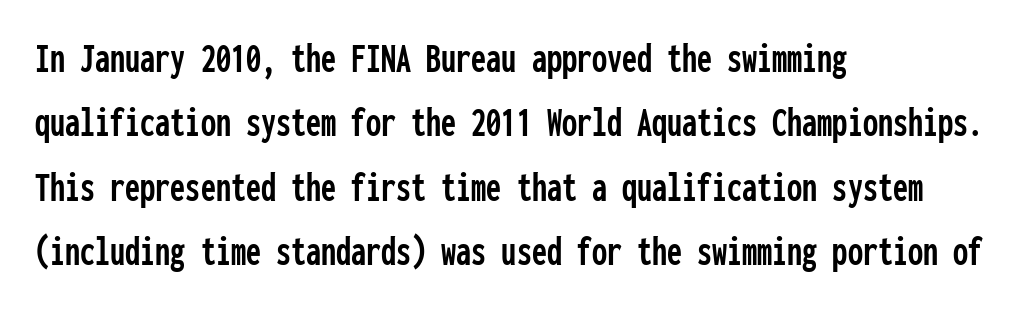
Q: Is the text italic (slanted)? A: No, it is upright.
Q: Is the typeface a serif or a sans-serif typeface? A: Sans-serif.
Q: Is the text underlined? A: No.
Q: How is the paragraph aligned? A: Left-aligned.
Q: Is the spacing between letters normal or unusually wide? A: Normal.
Q: Is the spacing between lines tight, normal or loose? A: Normal.
Q: Width (condensed, normal, or wide)? A: Condensed.
Q: Stroke contrast? A: Low.
Q: x-height? A: Medium.
Q: Monospaced? A: Yes.
